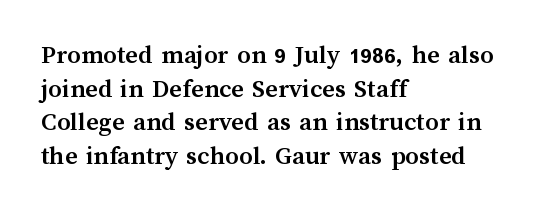
{"italic": "no", "bold": "yes", "underline": "no", "align": "left", "line_spacing": "normal", "line_spacing_ratio": 1.25, "letter_spacing": "normal", "letter_spacing_em": 0.0, "glyph_px": 27}
